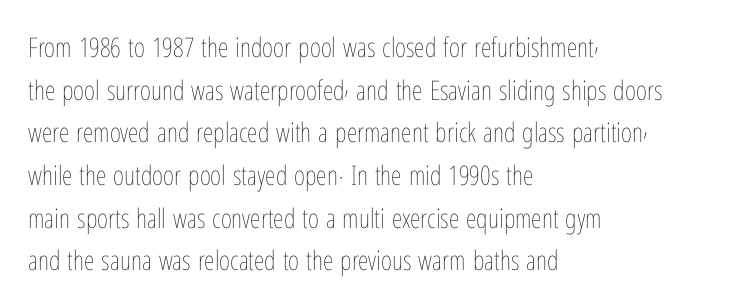
{"italic": "no", "bold": "no", "underline": "no", "align": "left", "line_spacing": "normal", "line_spacing_ratio": 1.58, "letter_spacing": "normal", "letter_spacing_em": 0.0, "glyph_px": 27}
